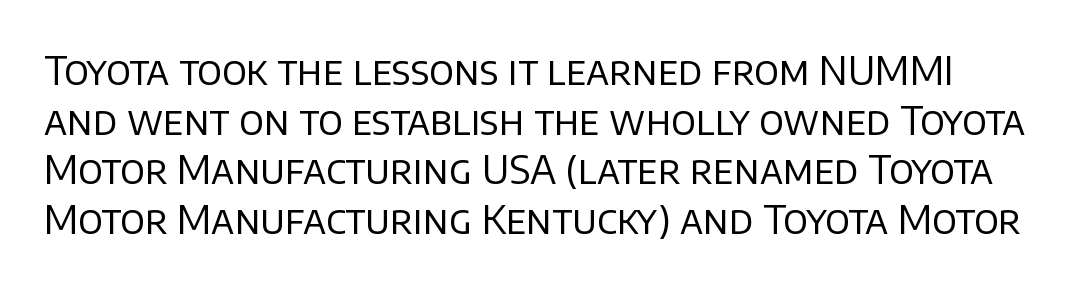
{"serif": "no", "italic": "no", "bold": "no", "weight": "regular", "width": "normal", "stroke_contrast": "low", "x_height": "large", "monospaced": "no", "underline": "no", "line_spacing": "normal", "line_spacing_ratio": 1.27, "letter_spacing": "normal", "letter_spacing_em": 0.0, "glyph_px": 39}
